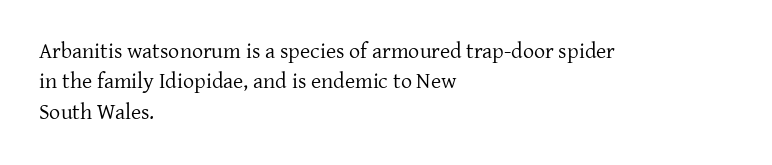
Q: Is the text bold? A: No.
Q: Is the text italic (slanted)? A: No, it is upright.
Q: Is the text underlined? A: No.
Q: How is the paragraph aligned? A: Left-aligned.
Q: Is the spacing between letters normal or unusually wide? A: Normal.
Q: Is the spacing between lines tight, normal or loose? A: Normal.
